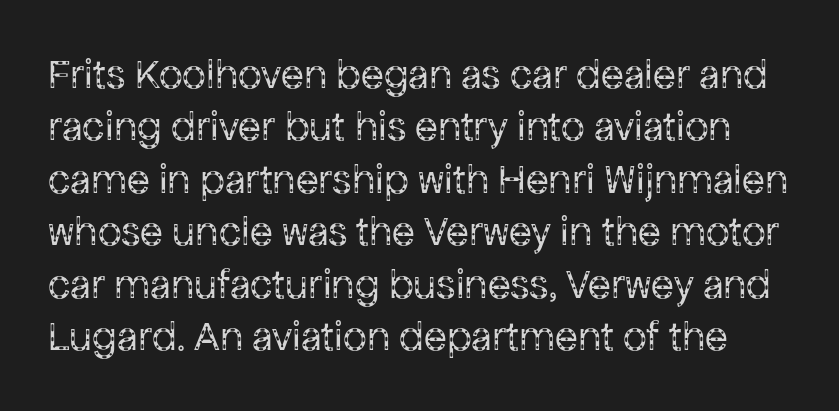
The image shows 42 px regular-weight sans-serif type, upright; set normal line spacing (1.25x), normal letter spacing, not underlined; low stroke contrast and a medium x-height.
